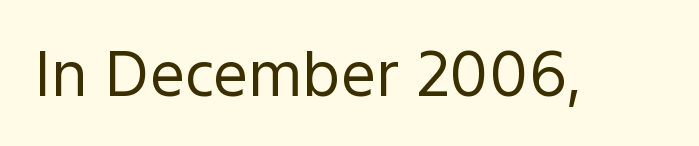
{"serif": "no", "italic": "no", "bold": "no", "weight": "regular", "width": "normal", "x_height": "medium", "monospaced": "no", "underline": "no", "letter_spacing": "normal", "letter_spacing_em": 0.0, "glyph_px": 62}
